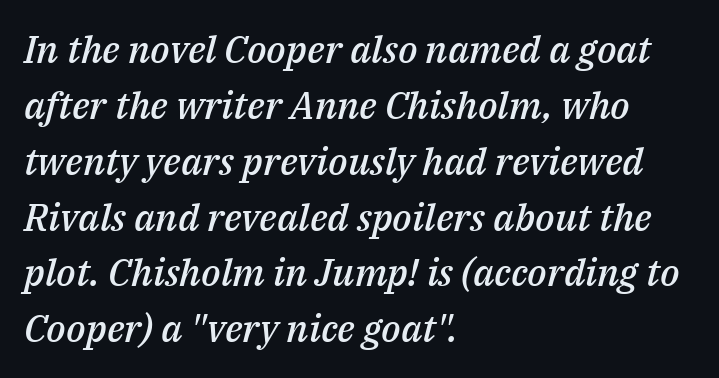
Does the weight exceed regular? Yes, but only to semibold. Standard letterfit; no display-style spreading of the glyphs. The font's italic variant was chosen for this text. The lines in this sample share a left origin and differ only in where they stop. The baseline area is clear. The face used here is proportionally spaced, like ordinary book or web type.
